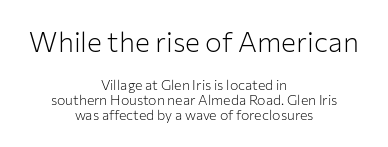
{"serif": "no", "italic": "no", "bold": "no", "weight": "light", "width": "normal", "stroke_contrast": "low", "x_height": "medium", "monospaced": "no", "underline": "no", "align": "center", "line_spacing": "tight", "line_spacing_ratio": 1.07, "letter_spacing": "normal", "letter_spacing_em": 0.0, "larger_block": "first", "size_ratio": 2.0, "glyph_px": 28}
